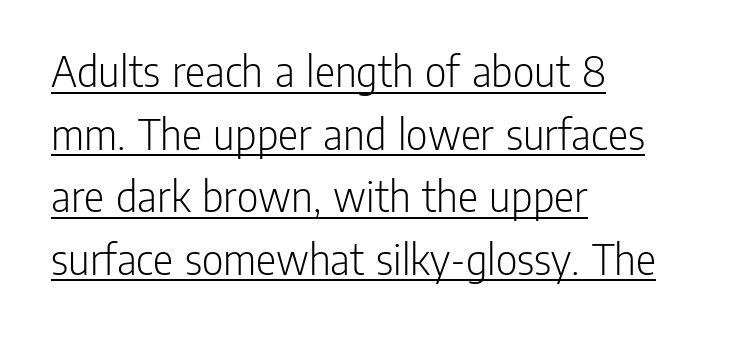
The image shows 47 px light, condensed sans-serif type, upright; set left-aligned, normal line spacing (1.33x), normal letter spacing, underlined; low stroke contrast and a medium x-height.
